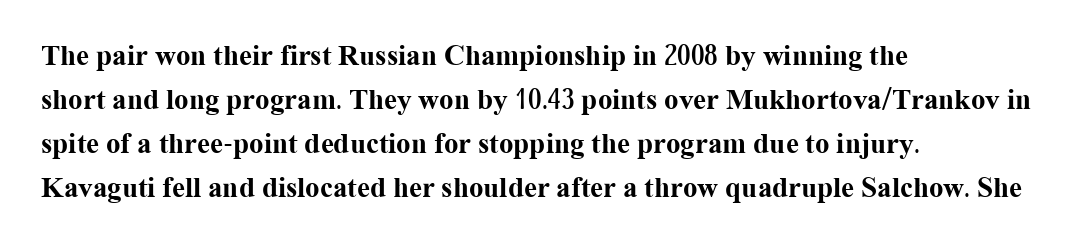
{"serif": "yes", "italic": "no", "bold": "yes", "weight": "bold", "width": "normal", "stroke_contrast": "medium", "x_height": "medium", "monospaced": "no", "underline": "no", "align": "left", "line_spacing": "normal", "line_spacing_ratio": 1.52, "letter_spacing": "normal", "letter_spacing_em": 0.0, "glyph_px": 29}
